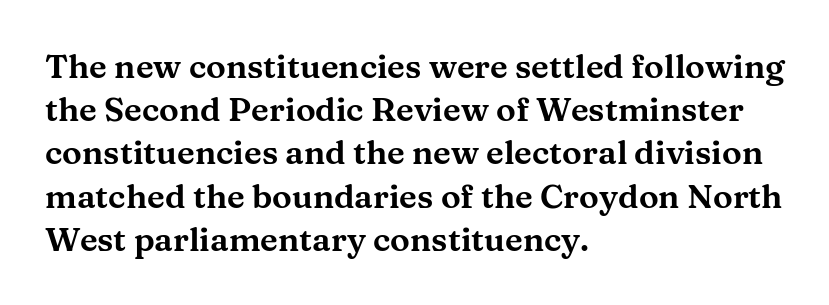
Q: Is the text italic (slanted)? A: No, it is upright.
Q: Is the typeface a serif or a sans-serif typeface? A: Serif.
Q: Is the text underlined? A: No.
Q: How is the paragraph aligned? A: Left-aligned.
Q: Is the spacing between letters normal or unusually wide? A: Normal.
Q: Is the spacing between lines tight, normal or loose? A: Normal.
Q: Width (condensed, normal, or wide)? A: Wide.
Q: Stroke contrast? A: Medium.
Q: x-height? A: Medium.
Q: Monospaced? A: No.
